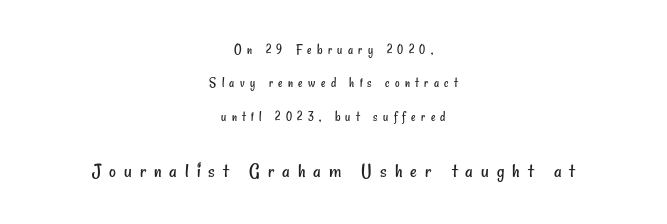
The image shows 21 px text type; set centered, loose line spacing (2.38x), unusually wide letter spacing (+0.38 em), not underlined; the second (bottom) block is 1.5x larger.
